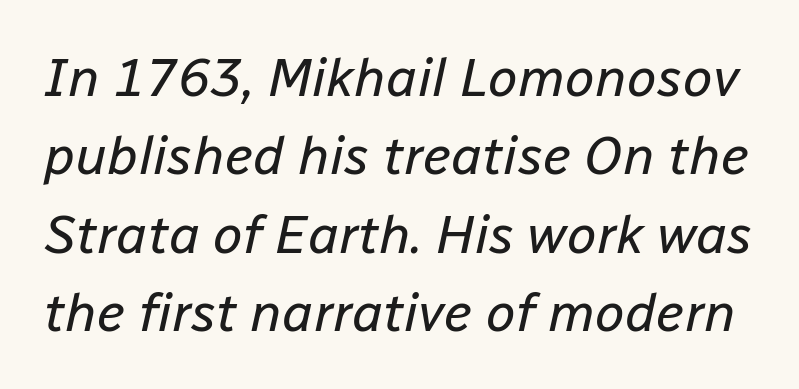
{"italic": "yes", "lean": "right", "slant_degrees": 12, "bold": "no", "weight": "regular", "width": "normal", "stroke_contrast": "low", "x_height": "medium", "monospaced": "no", "underline": "no", "line_spacing": "normal", "line_spacing_ratio": 1.45, "letter_spacing": "normal", "letter_spacing_em": 0.0, "glyph_px": 54}
